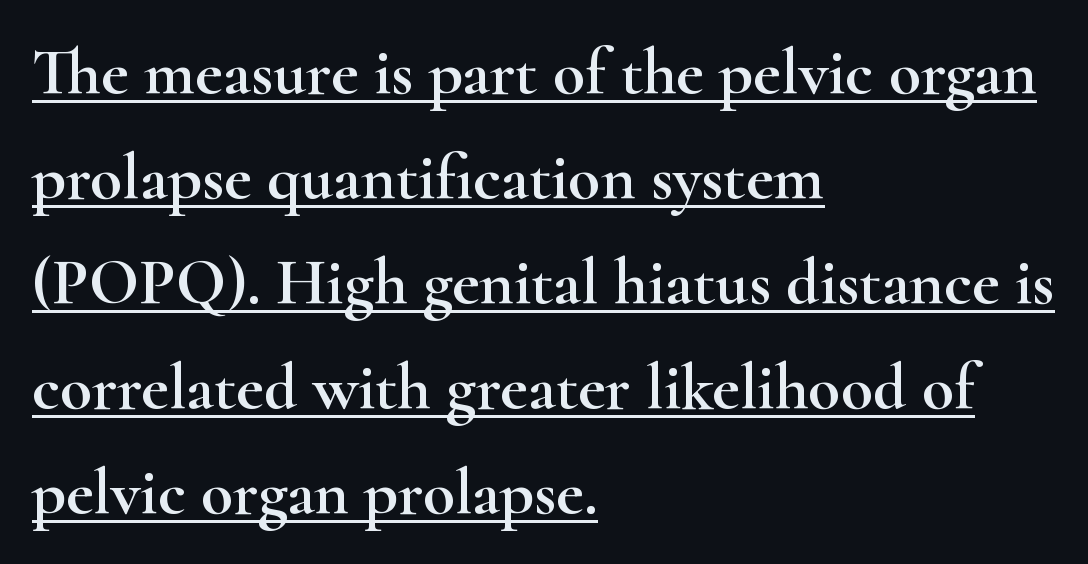
The space between consecutive lines is moderate. You can tell from the footed stems that serif type was used. A classic flush-left, rag-right setting is used for this passage. This sample has the flowing, uneven cadence of proportional lettering. This is the regular roman posture of the typeface. This sample carries an underscore along the baseline area.
